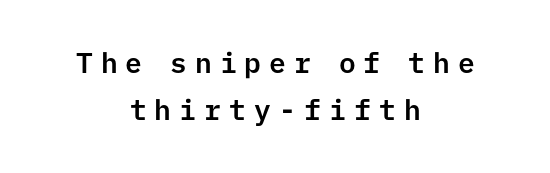
Whoever set this chose a conventional vertical rhythm. Between one letter and the next there's a generous, obvious gap. The type sits square on the baseline with zero lean. Underlining? Definitely not there.
